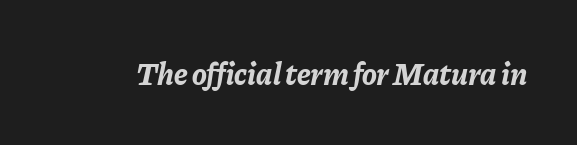
{"italic": "yes", "lean": "right", "slant_degrees": 11, "bold": "yes", "weight": "bold", "width": "normal", "stroke_contrast": "low", "x_height": "medium", "monospaced": "no", "underline": "no", "letter_spacing": "normal", "letter_spacing_em": 0.0, "glyph_px": 31}
